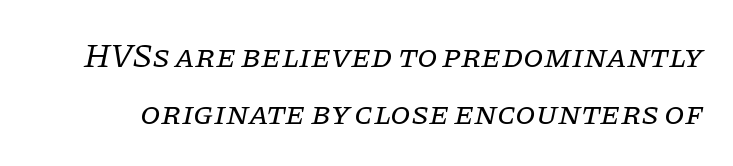
{"serif": "yes", "italic": "yes", "lean": "right", "slant_degrees": 11, "bold": "no", "weight": "regular", "width": "normal", "stroke_contrast": "low", "x_height": "large", "monospaced": "no", "underline": "no", "line_spacing_ratio": 1.73, "letter_spacing": "normal", "letter_spacing_em": 0.0, "glyph_px": 33}
